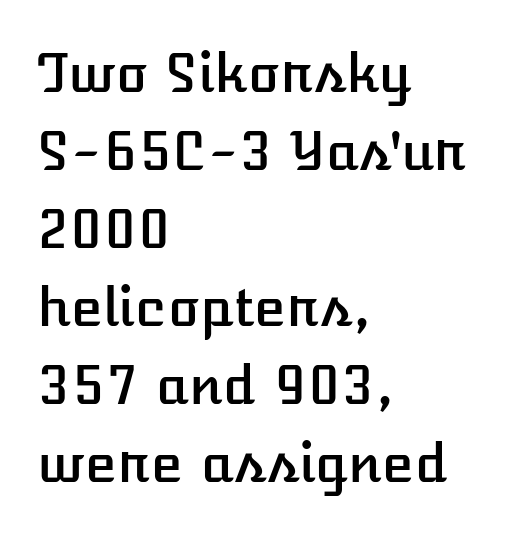
{"italic": "no", "width": "normal", "stroke_contrast": "low", "x_height": "medium", "monospaced": "no", "underline": "no", "align": "left", "line_spacing": "normal", "line_spacing_ratio": 1.47, "letter_spacing": "normal", "letter_spacing_em": 0.0, "glyph_px": 53}
